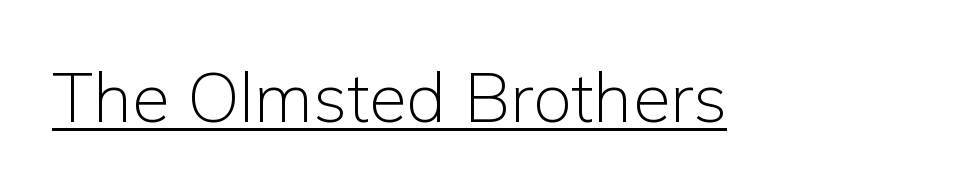
The image shows 69 px light sans-serif type, upright; set normal letter spacing, underlined; low stroke contrast and a medium x-height.
